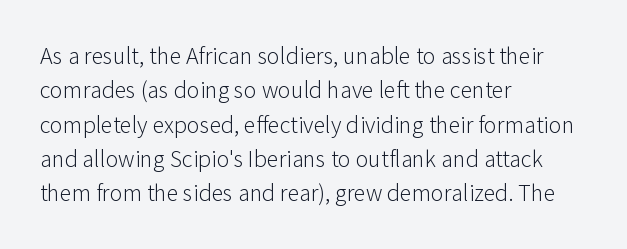
{"italic": "no", "bold": "no", "underline": "no", "align": "left", "line_spacing": "normal", "line_spacing_ratio": 1.43, "letter_spacing": "normal", "letter_spacing_em": 0.0, "glyph_px": 24}
